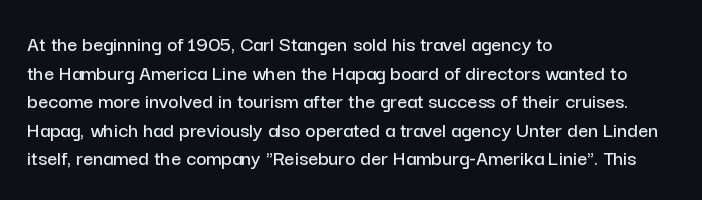
Q: Is the text italic (slanted)? A: No, it is upright.
Q: Is the text underlined? A: No.
Q: How is the paragraph aligned? A: Left-aligned.
Q: Is the spacing between letters normal or unusually wide? A: Normal.
Q: Is the spacing between lines tight, normal or loose? A: Normal.
